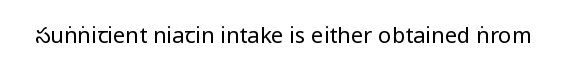
The image shows 22 px text type, upright; set normal letter spacing, not underlined.
